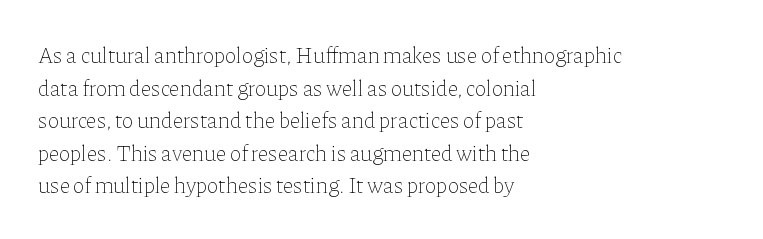
{"italic": "no", "bold": "no", "underline": "no", "align": "left", "line_spacing": "normal", "line_spacing_ratio": 1.48, "letter_spacing": "normal", "letter_spacing_em": 0.0, "glyph_px": 22}
